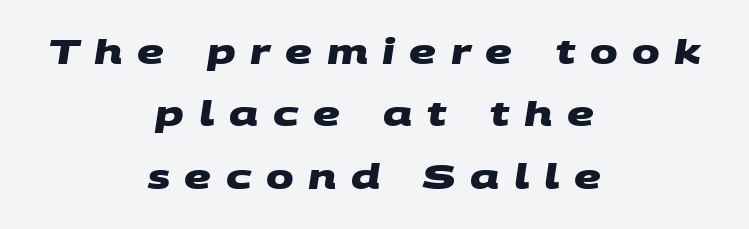
Q: Is the text bold? A: Yes.
Q: Is the typeface a serif or a sans-serif typeface? A: Sans-serif.
Q: Is the text underlined? A: No.
Q: How is the paragraph aligned? A: Centered.
Q: Is the spacing between letters normal or unusually wide? A: Unusually wide.
Q: Width (condensed, normal, or wide)? A: Wide.
Q: Stroke contrast? A: Medium.
Q: x-height? A: Large.
Q: Monospaced? A: No.
